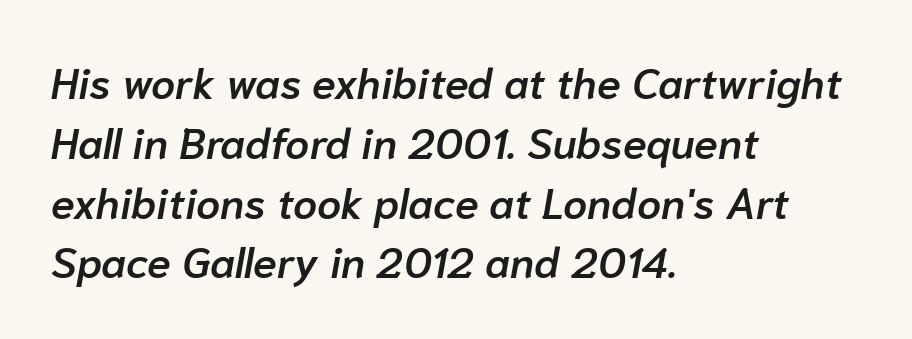
Descenders are the only things crossing below the line. Strokes here are thickened, but only to semibold level. How would I describe the line gaps? Plain and ordinary. The tracking reads as untouched default to a designer's eye.
